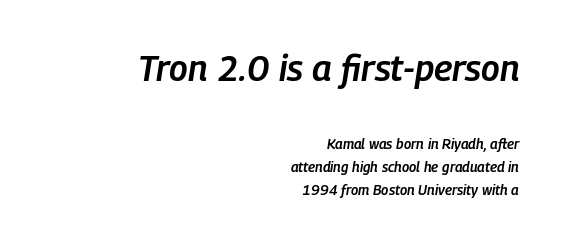
The image shows 36 px semibold, condensed type, italic (leaning right); set right-aligned, normal line spacing (1.66x), normal letter spacing, not underlined; the first (top) block is 2.57x larger; low stroke contrast and a medium x-height.
